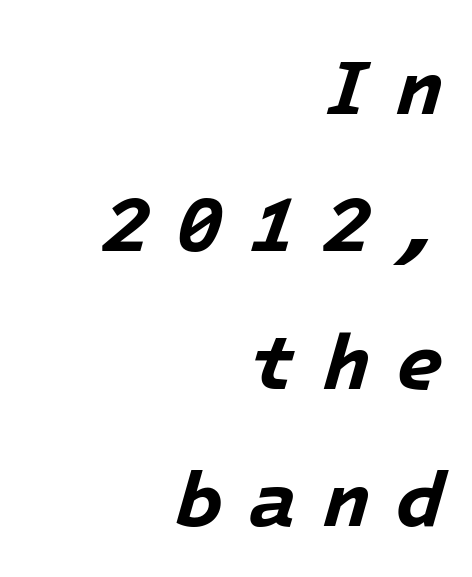
{"italic": "yes", "lean": "right", "slant_degrees": 16, "bold": "yes", "weight": "bold", "width": "normal", "stroke_contrast": "low", "x_height": "medium", "underline": "no", "align": "right", "line_spacing_ratio": 1.76, "letter_spacing": "wide", "letter_spacing_em": 0.33, "glyph_px": 78}
